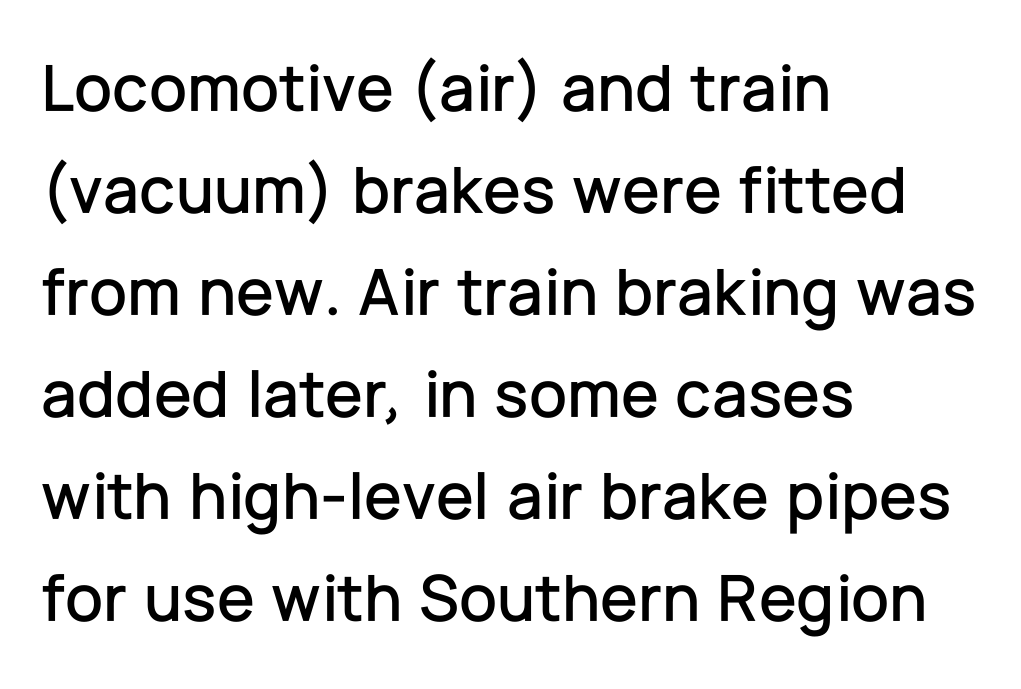
{"serif": "no", "italic": "no", "width": "normal", "stroke_contrast": "low", "x_height": "medium", "monospaced": "no", "underline": "no", "align": "left", "line_spacing": "normal", "line_spacing_ratio": 1.5, "letter_spacing": "normal", "letter_spacing_em": 0.0, "glyph_px": 68}
